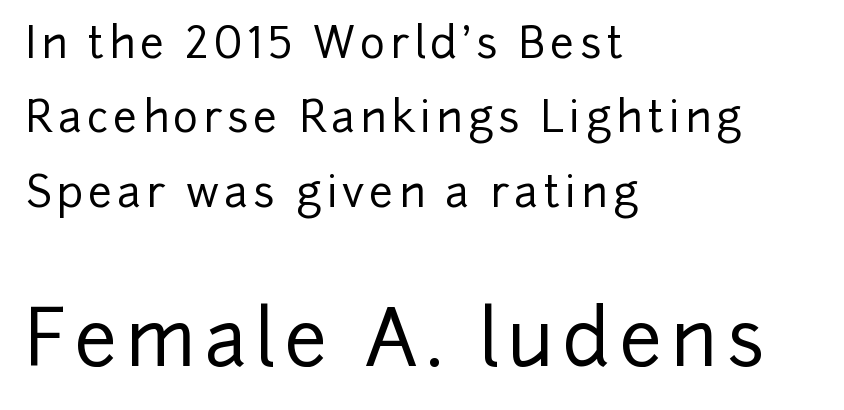
Scale increases going downward across the two blocks. Just letters on the line, the space beneath them empty. It's the straight-up-and-down kind of type. Varying glyph widths throughout — classic text-font behaviour.
